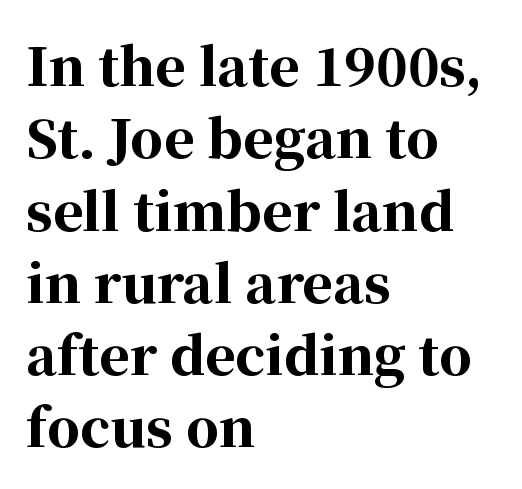
The image shows 52 px bold serif type, upright; set left-aligned, normal line spacing (1.39x), normal letter spacing, not underlined; high stroke contrast and a medium x-height.
